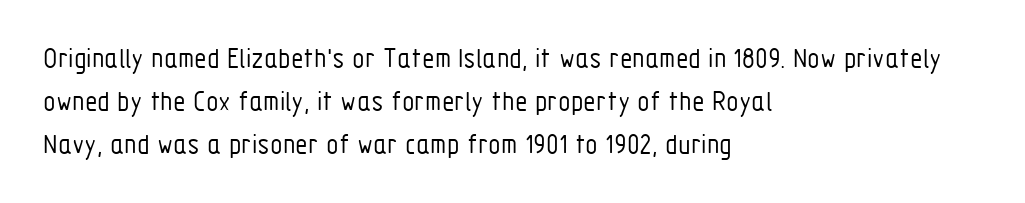
The gaps between neighbouring characters are ordinary and unremarkable. The specimen reads as upright at a glance. The cut favours lightness, reaching ordinary text weight at its darkest. The letters advance in unequal steps, a hallmark of proportional type.
